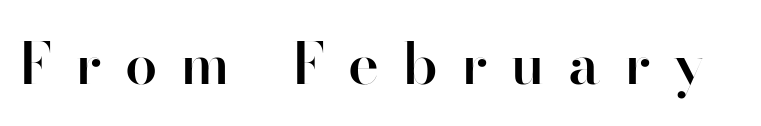
The image shows 58 px semibold sans-serif type, upright; set unusually wide letter spacing (+0.4 em), not underlined; high stroke contrast and a small x-height.
